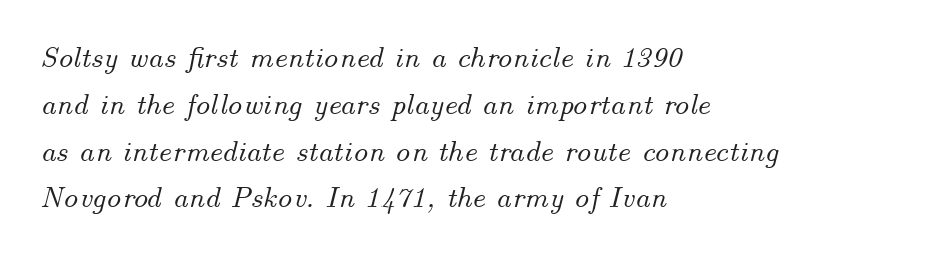
Q: Is the text italic (slanted)? A: Yes, it leans right by about 14 degrees.
Q: Is the text underlined? A: No.
Q: How is the paragraph aligned? A: Left-aligned.
Q: Is the spacing between letters normal or unusually wide? A: Normal.
Q: Is the spacing between lines tight, normal or loose? A: Normal.
Q: Width (condensed, normal, or wide)? A: Normal.
Q: Stroke contrast? A: Medium.
Q: x-height? A: Small.
Q: Monospaced? A: No.
